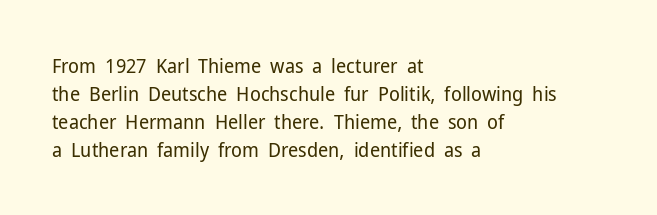
A roman cut, with each character standing at attention. Compared with a centered layout, this one pins lines to the left instead. Evenly set lines give the paragraph a standard silhouette. Heft: none added — not bold. The baseline area is clear.
